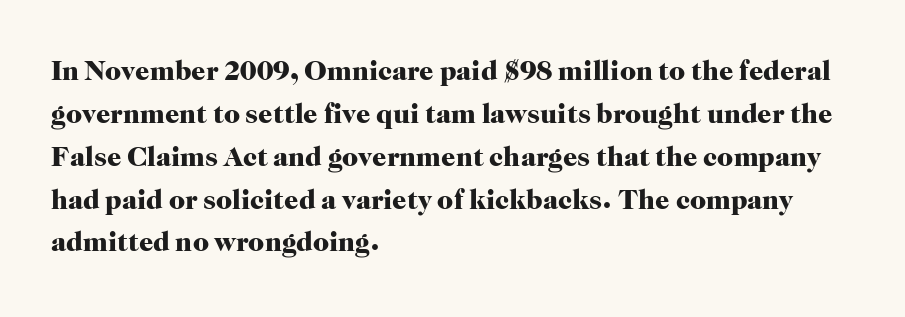
The image shows 28 px heavy serif type, upright; set left-aligned, normal line spacing (1.53x), normal letter spacing, not underlined; high stroke contrast and a medium x-height.
